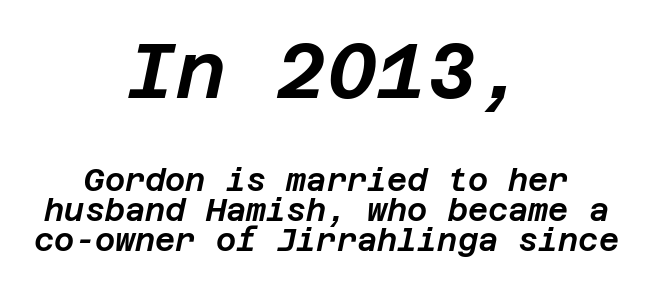
Q: Is the text italic (slanted)? A: Yes, it leans right by about 12 degrees.
Q: Is the text underlined? A: No.
Q: How is the paragraph aligned? A: Centered.
Q: Is the spacing between letters normal or unusually wide? A: Normal.
Q: Is the spacing between lines tight, normal or loose? A: Tight.
Q: Which block of text is set in a larger size, the first (top) or the second (bottom)? A: The first (top) one.
Q: Width (condensed, normal, or wide)? A: Normal.
Q: Stroke contrast? A: Low.
Q: x-height? A: Large.
